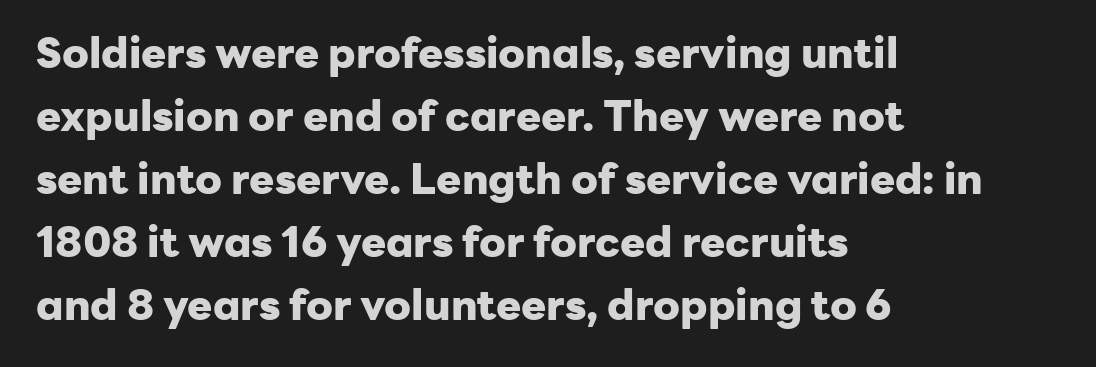
Q: Is the text bold? A: Yes.
Q: Is the text italic (slanted)? A: No, it is upright.
Q: Is the typeface a serif or a sans-serif typeface? A: Sans-serif.
Q: Is the text underlined? A: No.
Q: How is the paragraph aligned? A: Left-aligned.
Q: Is the spacing between letters normal or unusually wide? A: Normal.
Q: Is the spacing between lines tight, normal or loose? A: Normal.
Q: Width (condensed, normal, or wide)? A: Normal.
Q: Stroke contrast? A: Low.
Q: x-height? A: Medium.
Q: Monospaced? A: No.
